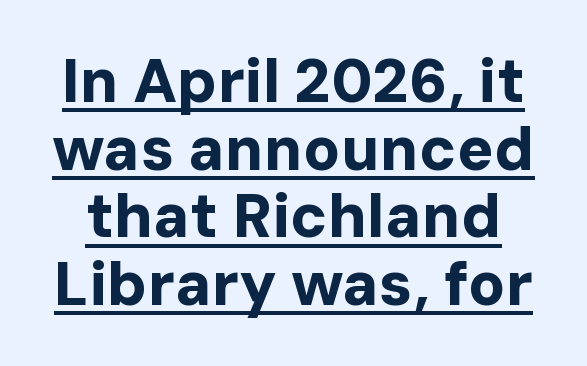
Q: Is the text bold? A: Yes.
Q: Is the text italic (slanted)? A: No, it is upright.
Q: Is the typeface a serif or a sans-serif typeface? A: Sans-serif.
Q: Is the text underlined? A: Yes.
Q: Is the spacing between letters normal or unusually wide? A: Normal.
Q: Is the spacing between lines tight, normal or loose? A: Tight.
Q: Width (condensed, normal, or wide)? A: Normal.
Q: Stroke contrast? A: Low.
Q: x-height? A: Medium.
Q: Monospaced? A: No.
